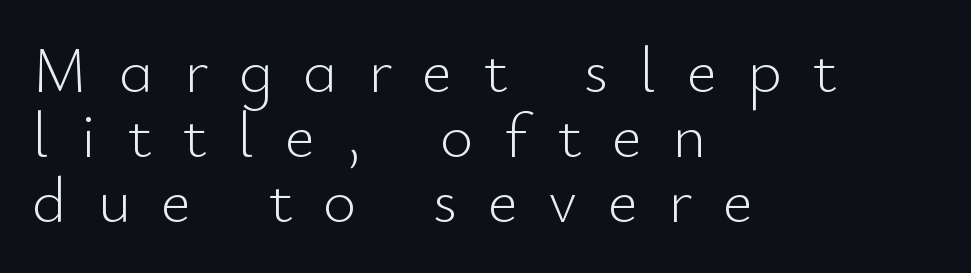
The specimen reads as upright at a glance. Letters rest on an invisible, unmarked baseline. Looks like regular typesetting: each glyph gets only the width it needs. The face used here is rendered with a markedly widened letterfit. The passage shown is typeset with a sans-serif family.
